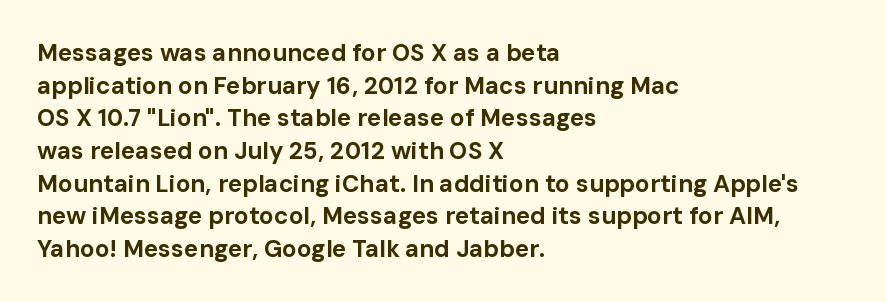
The image shows 24 px bold type, upright; set left-aligned, normal line spacing (1.36x), normal letter spacing, not underlined.
